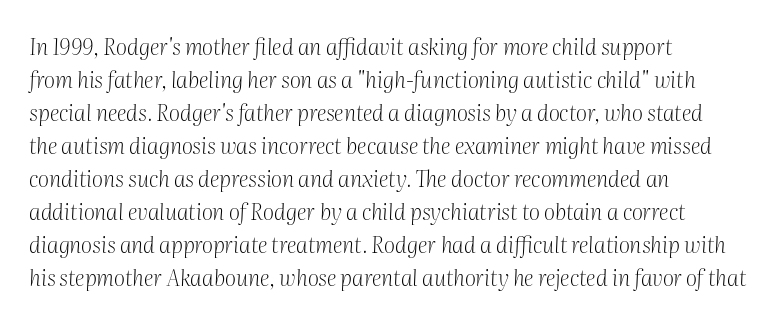
Q: Is the text bold? A: No.
Q: Is the text italic (slanted)? A: Yes, it leans right by about 2 degrees.
Q: Is the text underlined? A: No.
Q: How is the paragraph aligned? A: Left-aligned.
Q: Is the spacing between letters normal or unusually wide? A: Normal.
Q: Is the spacing between lines tight, normal or loose? A: Normal.
